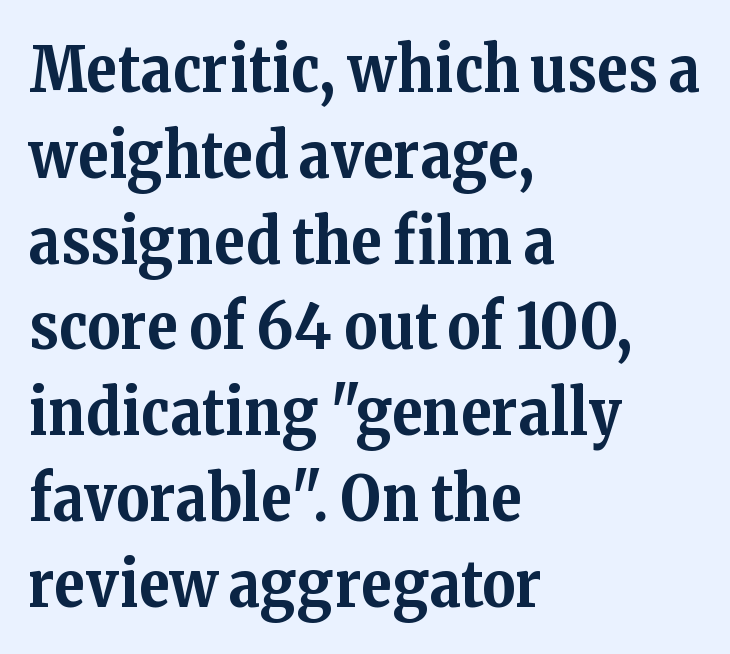
{"serif": "yes", "italic": "no", "bold": "yes", "weight": "bold", "width": "normal", "stroke_contrast": "medium", "x_height": "medium", "monospaced": "no", "underline": "no", "align": "left", "line_spacing": "normal", "line_spacing_ratio": 1.34, "letter_spacing": "normal", "letter_spacing_em": 0.0, "glyph_px": 64}
